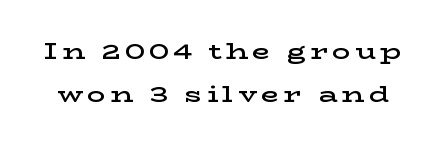
{"italic": "no", "bold": "semi", "underline": "no", "line_spacing_ratio": 1.87, "glyph_px": 23}
